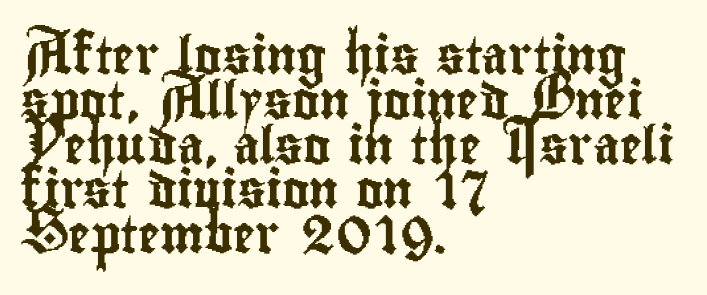
The image shows 37 px condensed sans-serif type, upright; set left-aligned, line spacing 1.21x, normal letter spacing, not underlined; low stroke contrast and a small x-height.
